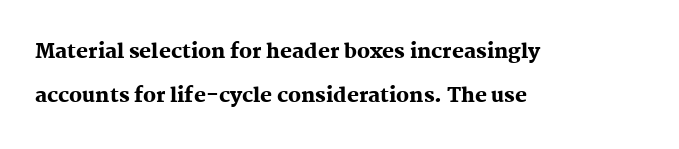
Q: Is the text bold? A: Yes.
Q: Is the text italic (slanted)? A: No, it is upright.
Q: Is the text underlined? A: No.
Q: How is the paragraph aligned? A: Left-aligned.
Q: Is the spacing between letters normal or unusually wide? A: Normal.
Q: Is the spacing between lines tight, normal or loose? A: Loose.
